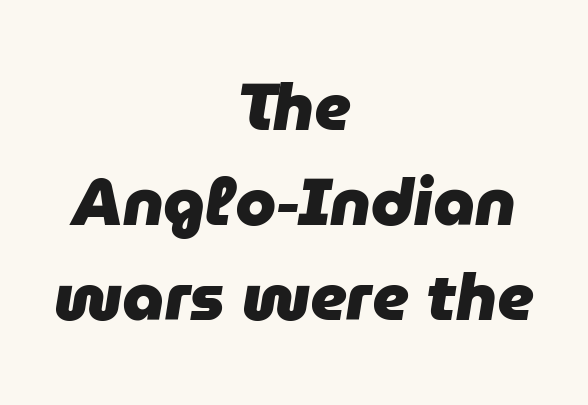
{"italic": "yes", "lean": "right", "slant_degrees": 9, "bold": "yes", "weight": "heavy", "width": "normal", "stroke_contrast": "low", "x_height": "medium", "monospaced": "no", "underline": "no", "align": "center", "line_spacing": "normal", "line_spacing_ratio": 1.44, "letter_spacing": "normal", "letter_spacing_em": 0.0, "glyph_px": 66}
